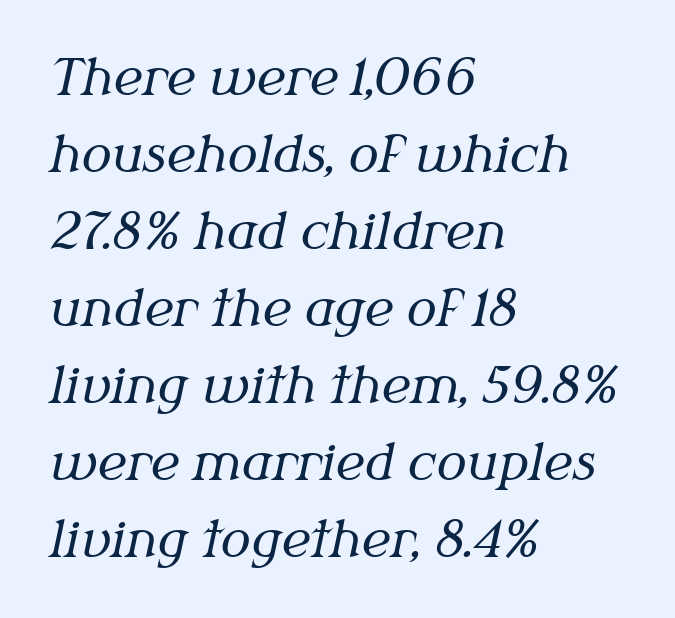
Q: Is the text bold? A: No.
Q: Is the text italic (slanted)? A: Yes, it leans right by about 12 degrees.
Q: Is the typeface a serif or a sans-serif typeface? A: Serif.
Q: Is the text underlined? A: No.
Q: How is the paragraph aligned? A: Left-aligned.
Q: Is the spacing between letters normal or unusually wide? A: Normal.
Q: Is the spacing between lines tight, normal or loose? A: Normal.
Q: Width (condensed, normal, or wide)? A: Normal.
Q: Stroke contrast? A: Medium.
Q: x-height? A: Medium.
Q: Monospaced? A: No.
